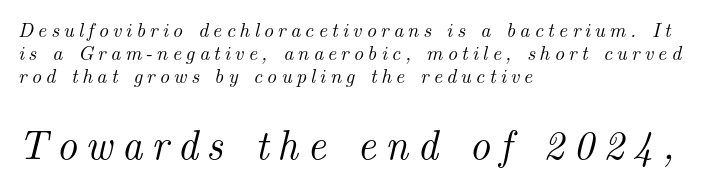
The image shows 41 px serif type, italic (leaning right); set left-aligned, line spacing 1.16x, unusually wide letter spacing (+0.21 em), not underlined; the second (bottom) block is 2.05x larger; medium stroke contrast and a small x-height.
